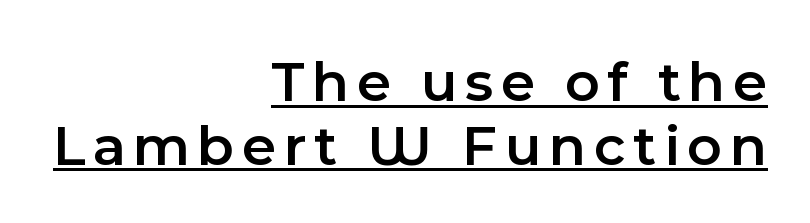
The image shows 59 px semibold sans-serif type, upright; set right-aligned, tight line spacing (1.08x), underlined; a medium x-height.
